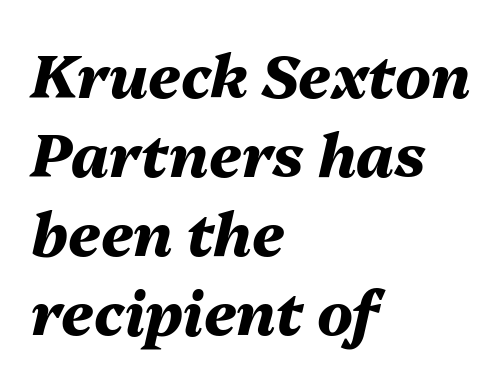
The image shows 59 px heavy type, italic (leaning right); set left-aligned, normal line spacing (1.34x), normal letter spacing, not underlined; medium stroke contrast and a medium x-height.
